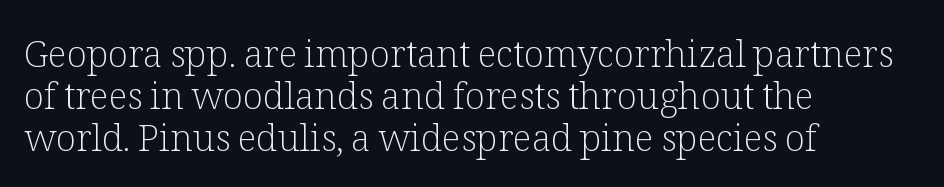
Q: Is the text bold? A: No.
Q: Is the text italic (slanted)? A: No, it is upright.
Q: Is the typeface a serif or a sans-serif typeface? A: Serif.
Q: Is the text underlined? A: No.
Q: How is the paragraph aligned? A: Left-aligned.
Q: Is the spacing between letters normal or unusually wide? A: Normal.
Q: Is the spacing between lines tight, normal or loose? A: Tight.
Q: Width (condensed, normal, or wide)? A: Normal.
Q: Stroke contrast? A: Low.
Q: x-height? A: Medium.
Q: Monospaced? A: No.
